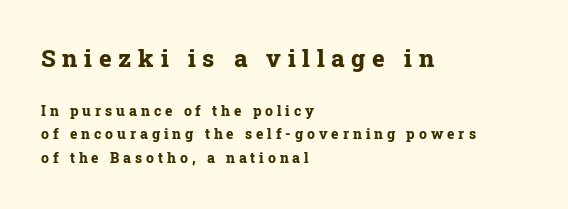
Large over small — that's the arrangement of the two blocks here. Posture: upright roman. Notice how thick the strokes are: this is what a full bold looks like. The ragged edge is on the right, which tells us the setting is flush left. The area under the type is left untouched. A normal amount of white space separates one row of letters from the next.
